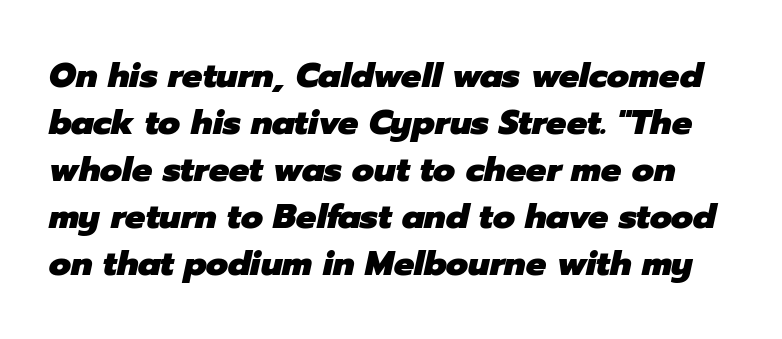
The image shows 34 px heavy type, italic (leaning right); set normal line spacing (1.38x), normal letter spacing, not underlined; low stroke contrast and a medium x-height.
